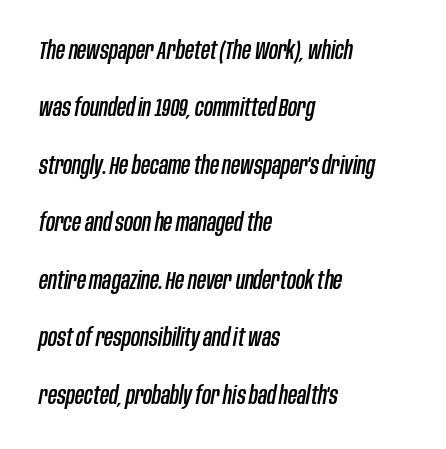
The image shows 25 px text type, italic (leaning right); set left-aligned, loose line spacing (2.3x), normal letter spacing, not underlined.
